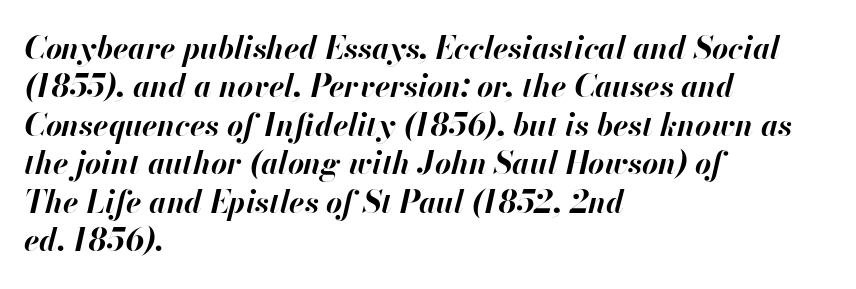
{"italic": "yes", "lean": "right", "slant_degrees": 13, "bold": "yes", "weight": "bold", "width": "normal", "stroke_contrast": "high", "x_height": "small", "monospaced": "no", "underline": "no", "align": "left", "line_spacing_ratio": 1.24, "letter_spacing": "normal", "letter_spacing_em": 0.0, "glyph_px": 31}
